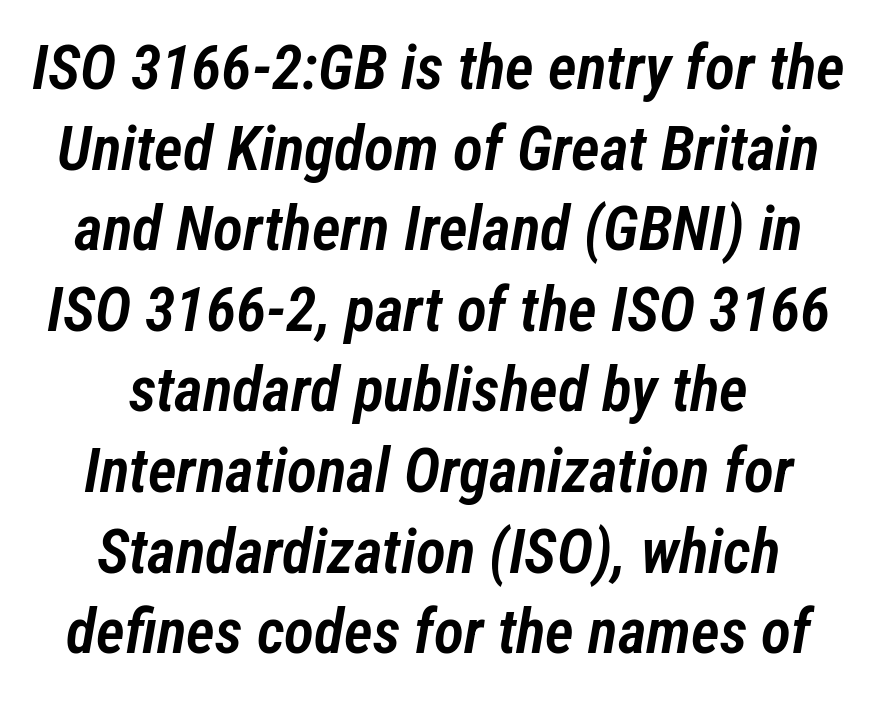
Inter-character spacing is left at the font's built-in metrics. Every letter is mildly thick-stroked: semibold rather than bold. Short and long lines alike share a common midpoint. Proportional: the letters do not fall into vertical columns. Would a proofreader flag this as italicized? Yes.
